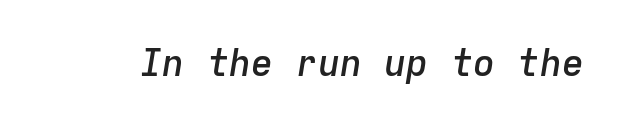
This rendering features lettering with no underline. Is this a fixed-width face? Yes — each glyph sits in an identical cell. The tracking reads as untouched default to a designer's eye. You can tell it's italic because the verticals aren't actually vertical. Every letter is mildly thick-stroked: semibold rather than bold.
